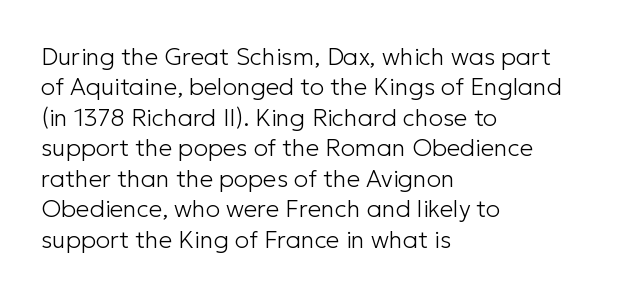
The type sits square on the baseline with zero lean. Only glyphs here, with clear space below each row. This sample is left-justified, so line endings fall wherever the words run out. Nothing unusual about the tracking: characters are spaced as the font intends. No extra ink here — the face is not bold.
